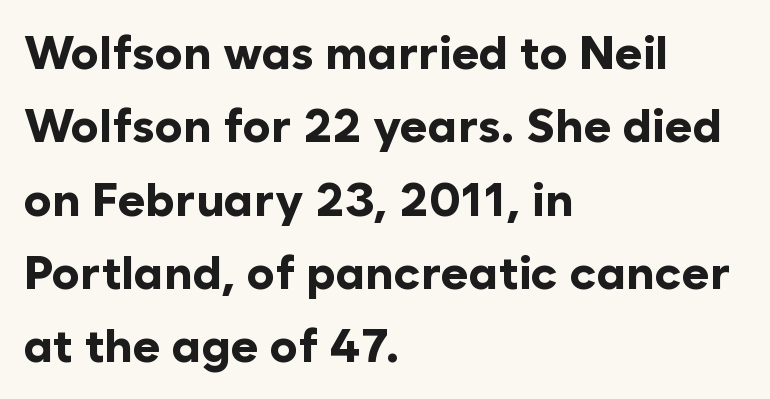
Are there feet on the stems? There aren't — it's a sans. The string is rendered with underlining switched off. Designer's note — italics off, roman on. Line spacing here is normal. Honestly, the letter spacing is just normal — you wouldn't notice it. Is the block centered? No — it sits flush against the left margin.
